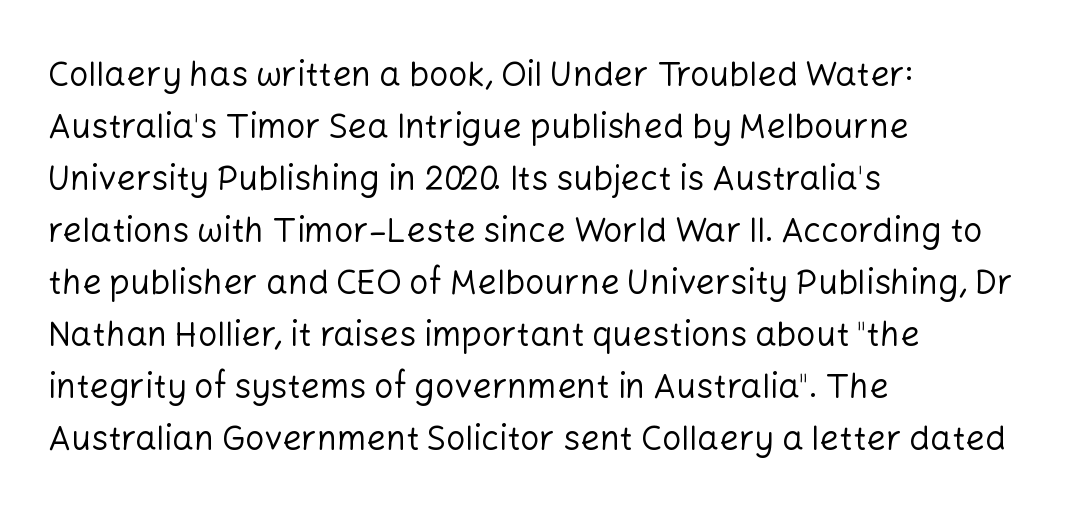
The image shows 34 px regular-weight sans-serif type, upright; set left-aligned, normal line spacing (1.53x), normal letter spacing, not underlined; low stroke contrast and a medium x-height.
